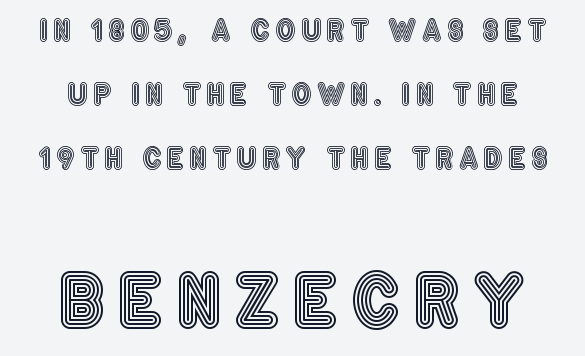
Is there much room between lines? Yes — plenty of vertical air separates them. The face used here appears at its bigger size in the lower chunk. Character widths vary here, with narrow letters taking less room than wide ones. Every row of glyphs is offset so its center matches the block's center. A typesetter would mark this as roman, not italic. Plain, unruled lines of type.
